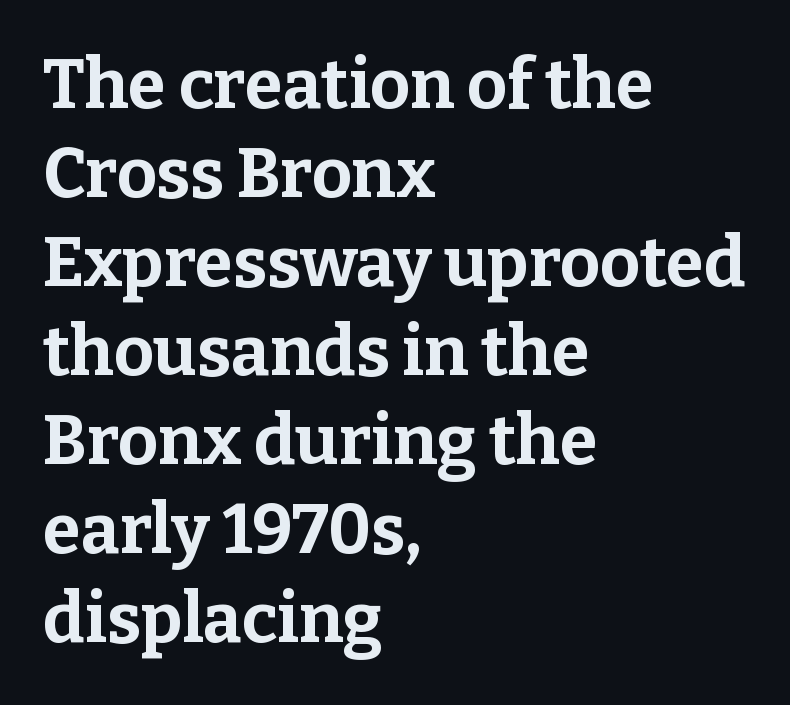
The space beneath each line is pristine and unruled. Unlike a clean sans, this face finishes its strokes with serifs. Varying glyph widths throughout — classic text-font behaviour. Summary of weight: heavy, a full bold. In terms of posture, this sample is upright.
